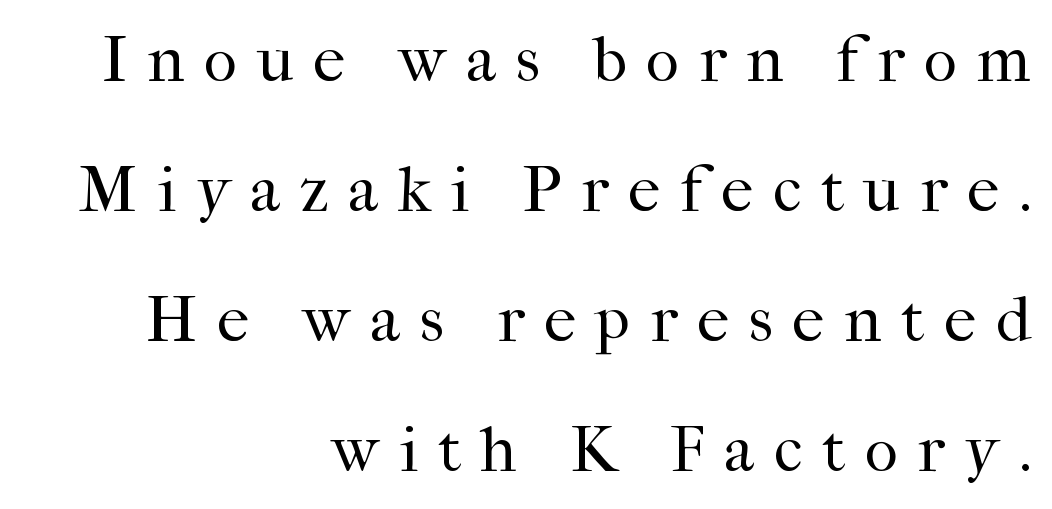
{"serif": "yes", "italic": "no", "bold": "no", "weight": "regular", "width": "normal", "stroke_contrast": "high", "x_height": "medium", "monospaced": "no", "underline": "no", "align": "right", "line_spacing": "loose", "line_spacing_ratio": 2.0, "letter_spacing": "wide", "letter_spacing_em": 0.3, "glyph_px": 65}
